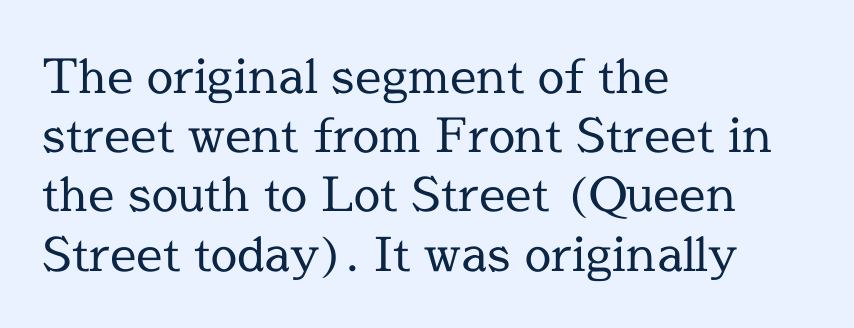
Notice how the stems are strictly vertical — no italics here. Here the designer chose a conventional face with non-uniform glyph widths. Is there much room between lines? A standard amount, neither cramped nor airy. Visually the block forms a straight wall on the left and a jagged coastline on the right. What kind of face is this? One with serifs.
